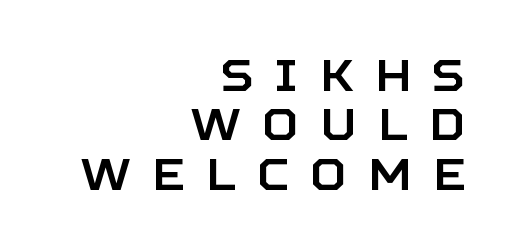
Each line ends at the same right margin while the left side varies. What kind of face is this? One without serifs — a sans. The horizontal fit of the characters is loose and conspicuously gappy. Is this a fixed-width face? No — the glyphs have proportional, varying widths.
